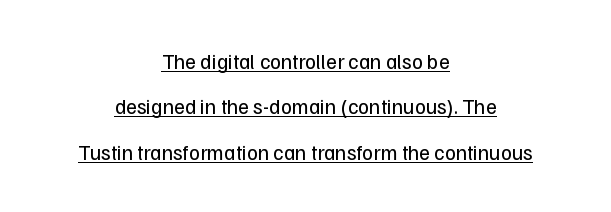
Q: Is the text bold? A: No.
Q: Is the text italic (slanted)? A: No, it is upright.
Q: Is the text underlined? A: Yes.
Q: How is the paragraph aligned? A: Centered.
Q: Is the spacing between letters normal or unusually wide? A: Normal.
Q: Is the spacing between lines tight, normal or loose? A: Loose.
